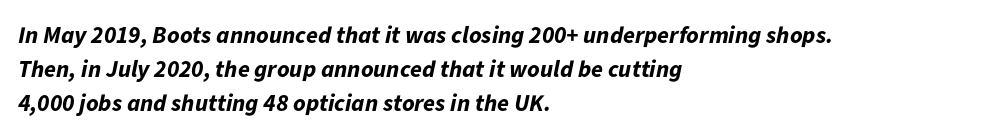
{"italic": "yes", "lean": "right", "slant_degrees": 11, "bold": "yes", "underline": "no", "align": "left", "line_spacing": "normal", "line_spacing_ratio": 1.41, "letter_spacing": "normal", "letter_spacing_em": 0.0, "glyph_px": 24}
